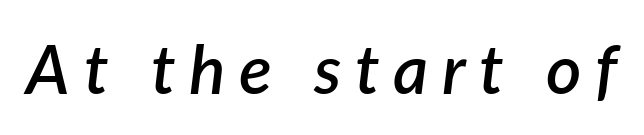
Q: Is the text bold? A: Semi-bold.
Q: Is the text italic (slanted)? A: Yes, it leans right by about 7 degrees.
Q: Is the text underlined? A: No.
Q: Is the spacing between letters normal or unusually wide? A: Unusually wide.
Q: Width (condensed, normal, or wide)? A: Normal.
Q: Stroke contrast? A: Low.
Q: x-height? A: Medium.
Q: Monospaced? A: No.
